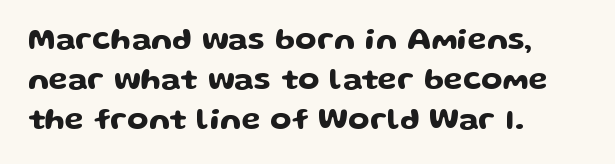
{"serif": "no", "italic": "no", "width": "wide", "stroke_contrast": "low", "x_height": "medium", "monospaced": "no", "underline": "no", "align": "left", "line_spacing": "normal", "line_spacing_ratio": 1.29, "letter_spacing": "normal", "letter_spacing_em": 0.0, "glyph_px": 31}
